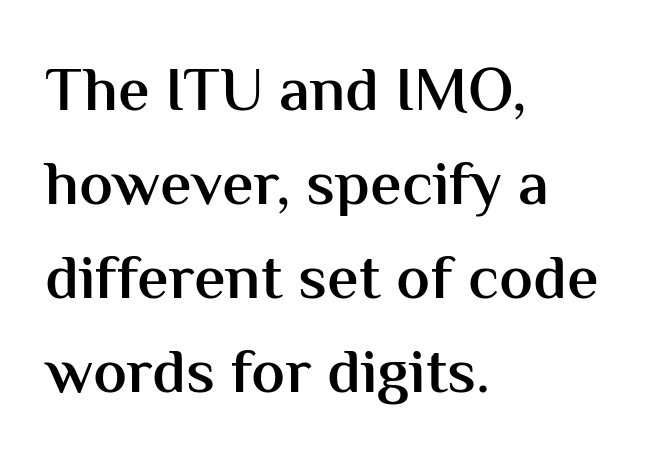
The image shows 63 px semibold sans-serif type, upright; set left-aligned, normal line spacing (1.49x), normal letter spacing, not underlined; medium stroke contrast and a medium x-height.
